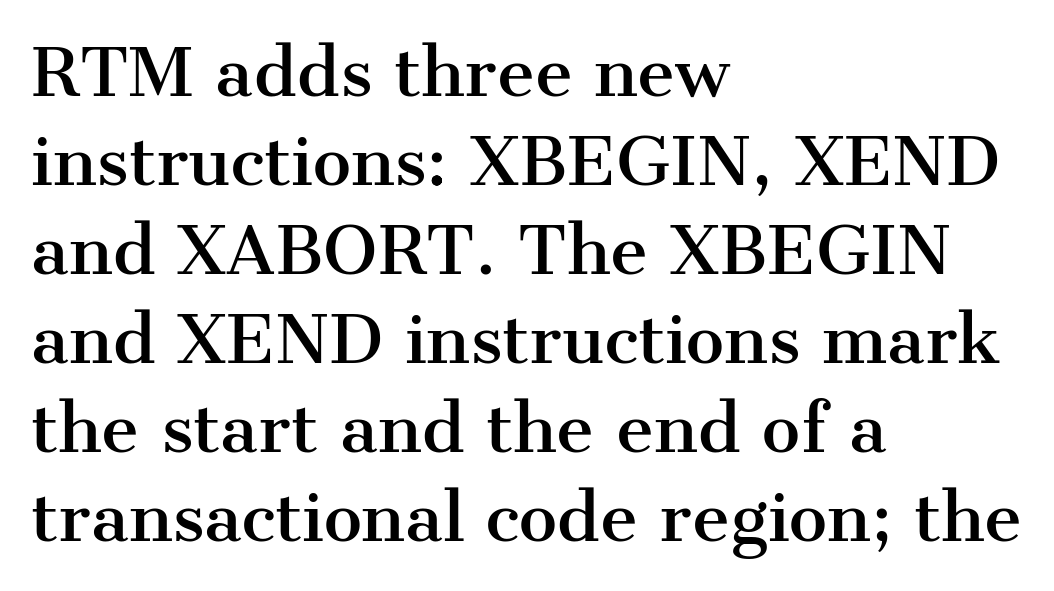
Letter spacing: default. The rag falls on the right side of this text block. A roman cut, with each character standing at attention. Do the characters align in a grid? No, the font is proportional. This block has exactly the height ordinary leading produces.
